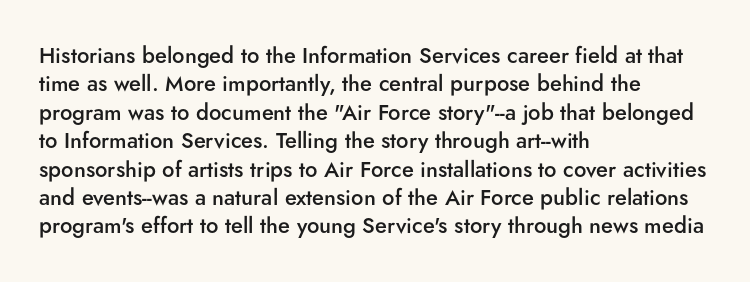
The image shows 22 px text type, upright; set left-aligned, normal line spacing (1.29x), normal letter spacing, not underlined.
